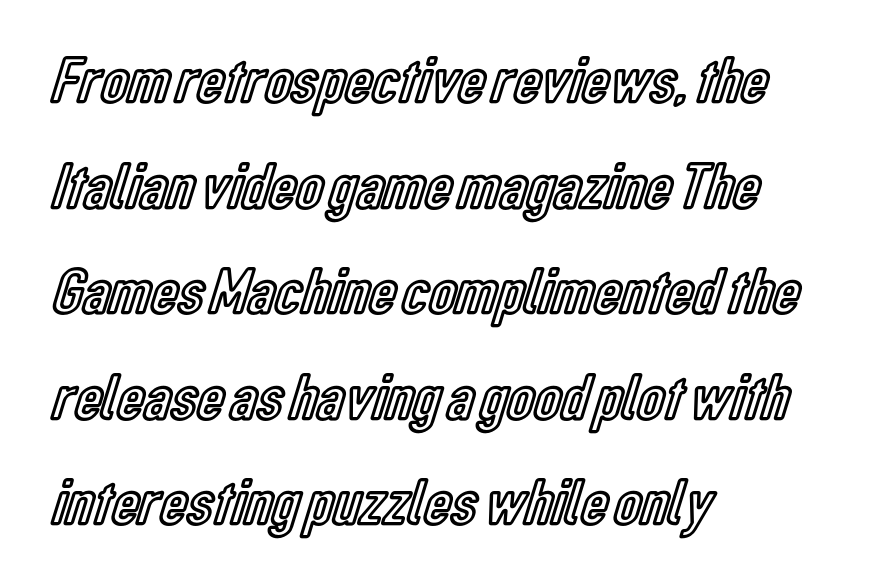
{"width": "condensed", "x_height": "medium", "monospaced": "no", "underline": "no", "align": "left", "line_spacing": "normal", "line_spacing_ratio": 1.6, "letter_spacing": "normal", "letter_spacing_em": 0.0, "glyph_px": 66}
